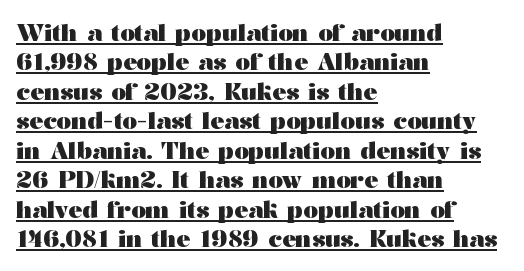
Q: Is the text bold? A: Yes.
Q: Is the text italic (slanted)? A: No, it is upright.
Q: Is the text underlined? A: Yes.
Q: How is the paragraph aligned? A: Left-aligned.
Q: Is the spacing between letters normal or unusually wide? A: Normal.
Q: Is the spacing between lines tight, normal or loose? A: Normal.
